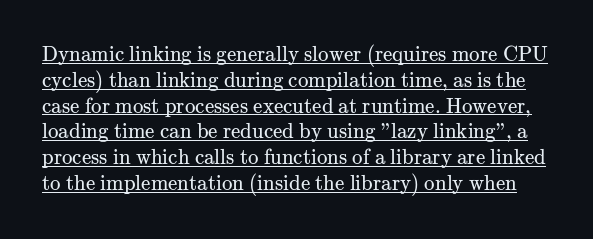
{"italic": "no", "bold": "no", "underline": "yes", "line_spacing_ratio": 1.23, "letter_spacing": "normal", "letter_spacing_em": 0.0, "glyph_px": 21}
